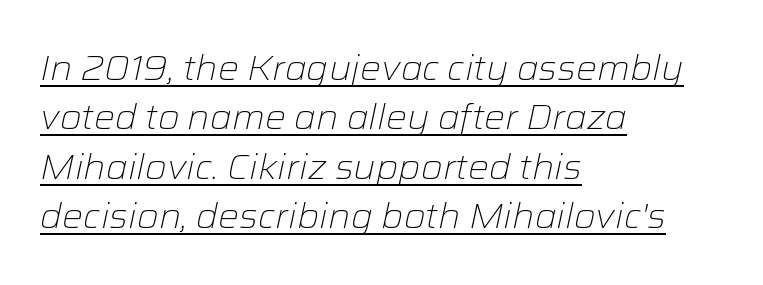
{"italic": "yes", "lean": "right", "slant_degrees": 12, "bold": "no", "weight": "light", "width": "normal", "stroke_contrast": "low", "x_height": "medium", "monospaced": "no", "underline": "yes", "align": "left", "line_spacing": "normal", "line_spacing_ratio": 1.41, "letter_spacing": "normal", "letter_spacing_em": 0.0, "glyph_px": 35}
